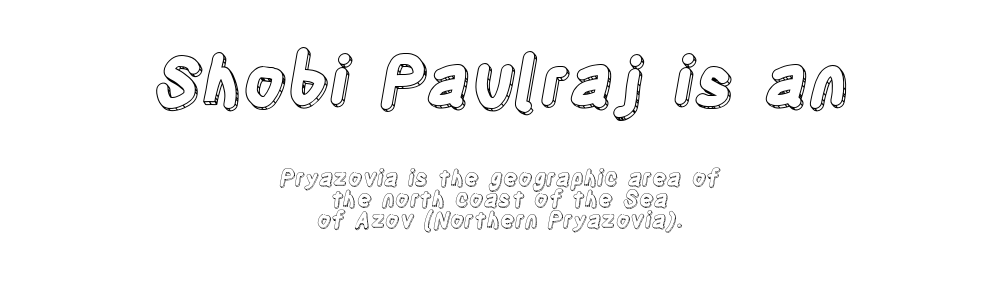
Q: Is the text italic (slanted)? A: Yes.
Q: Is the text underlined? A: No.
Q: How is the paragraph aligned? A: Centered.
Q: Is the spacing between letters normal or unusually wide? A: Normal.
Q: Is the spacing between lines tight, normal or loose? A: Tight.
Q: Which block of text is set in a larger size, the first (top) or the second (bottom)? A: The first (top) one.
Q: Width (condensed, normal, or wide)? A: Condensed.
Q: x-height? A: Large.
Q: Monospaced? A: No.
